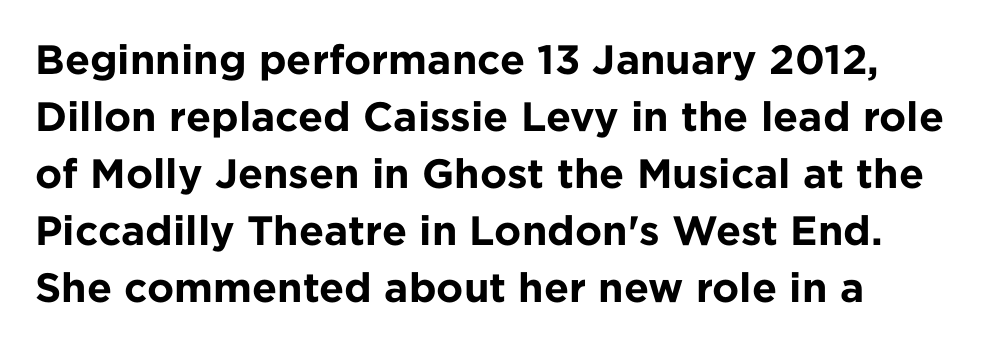
This rendering features lettering with no underline. The characters display no serif detailing; their extremities are plain. Each letter keeps its own natural width here, so spacing adapts to shape. These lines are set flush left with a ragged right edge. Reading down the column, the eye jumps a familiar distance to each next line.
